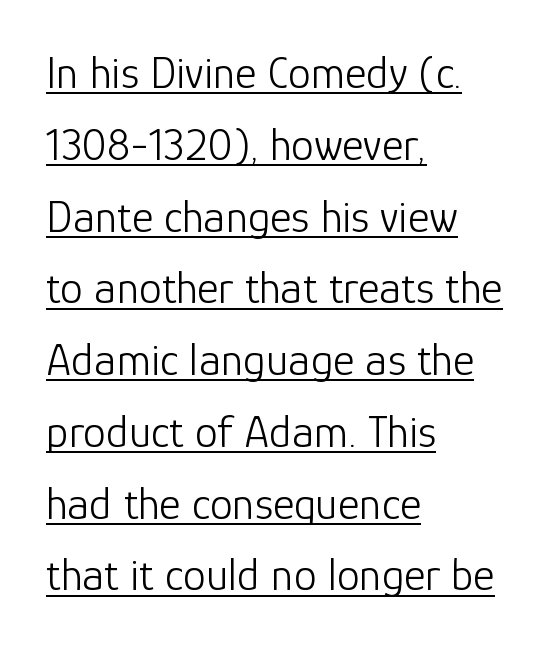
{"serif": "no", "italic": "no", "bold": "no", "weight": "light", "width": "normal", "stroke_contrast": "low", "x_height": "medium", "monospaced": "no", "underline": "yes", "align": "left", "line_spacing": "normal", "line_spacing_ratio": 1.56, "letter_spacing": "normal", "letter_spacing_em": 0.0, "glyph_px": 46}
